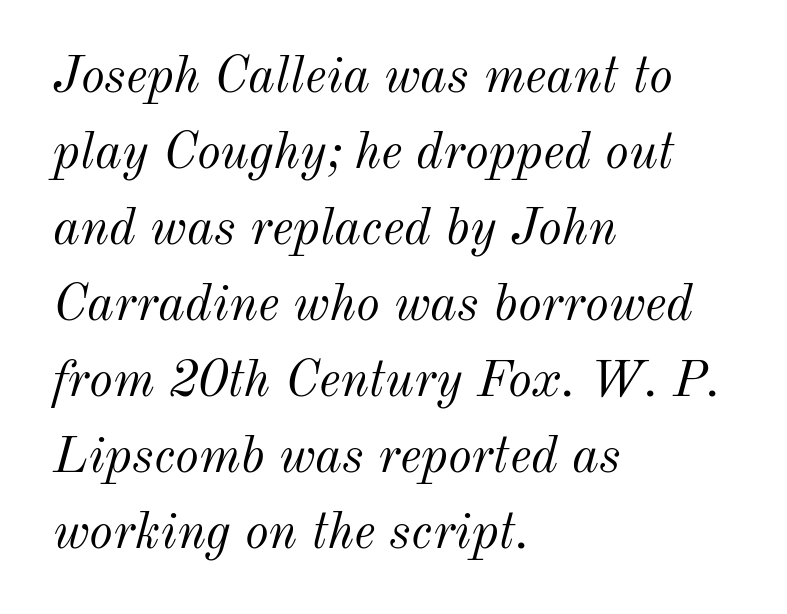
Q: Is the text bold? A: No.
Q: Is the text italic (slanted)? A: Yes, it leans right by about 12 degrees.
Q: Is the text underlined? A: No.
Q: How is the paragraph aligned? A: Left-aligned.
Q: Is the spacing between letters normal or unusually wide? A: Normal.
Q: Is the spacing between lines tight, normal or loose? A: Normal.
Q: Width (condensed, normal, or wide)? A: Normal.
Q: Stroke contrast? A: Medium.
Q: x-height? A: Small.
Q: Monospaced? A: No.
